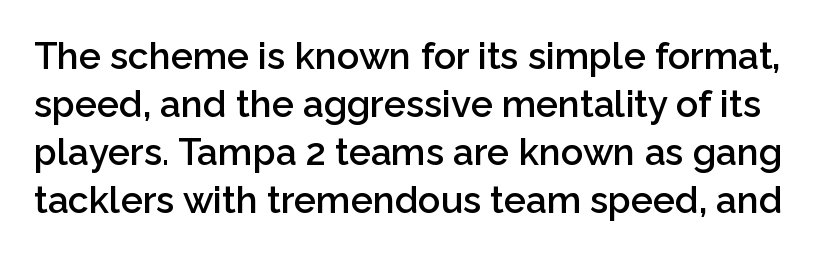
The image shows 37 px semibold sans-serif type, upright; set normal line spacing (1.3x), normal letter spacing, not underlined; low stroke contrast and a medium x-height.
